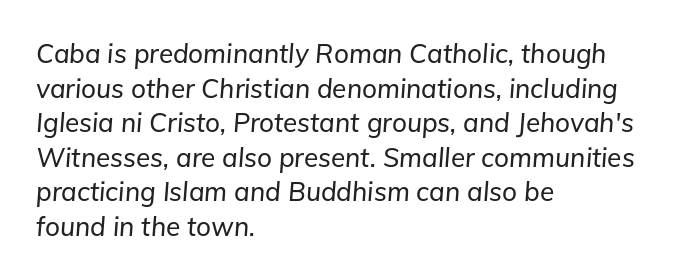
{"italic": "yes", "lean": "right", "slant_degrees": 5, "underline": "no", "align": "left", "line_spacing": "normal", "line_spacing_ratio": 1.33, "letter_spacing": "normal", "letter_spacing_em": 0.0, "glyph_px": 26}
